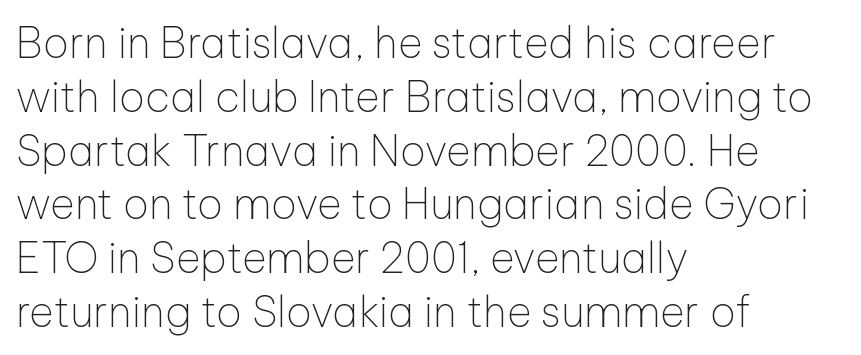
Q: Is the text bold? A: No.
Q: Is the text italic (slanted)? A: No, it is upright.
Q: Is the typeface a serif or a sans-serif typeface? A: Sans-serif.
Q: Is the text underlined? A: No.
Q: How is the paragraph aligned? A: Left-aligned.
Q: Is the spacing between letters normal or unusually wide? A: Normal.
Q: Is the spacing between lines tight, normal or loose? A: Normal.
Q: Width (condensed, normal, or wide)? A: Normal.
Q: Stroke contrast? A: Low.
Q: x-height? A: Medium.
Q: Monospaced? A: No.
